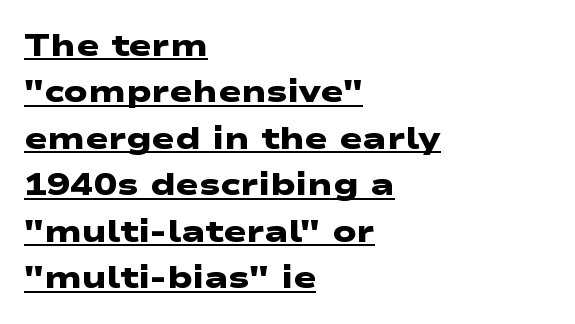
This sample uses plain, unmodified letter spacing. The sample has been set heavy, in full bold. Honestly, the underline is the first thing you notice here. Layout note: lines flush left. Serif or sans? Sans — the stroke terminals are bare.
